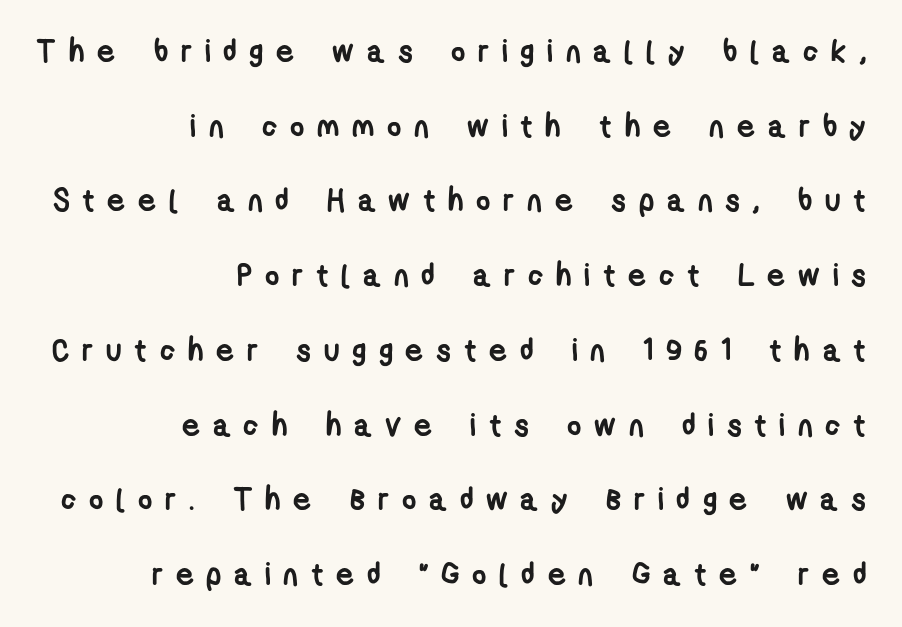
{"serif": "no", "bold": "yes", "weight": "semibold", "width": "condensed", "stroke_contrast": "low", "x_height": "medium", "monospaced": "no", "underline": "no", "align": "right", "line_spacing": "loose", "line_spacing_ratio": 2.41, "letter_spacing": "wide", "letter_spacing_em": 0.41, "glyph_px": 31}
